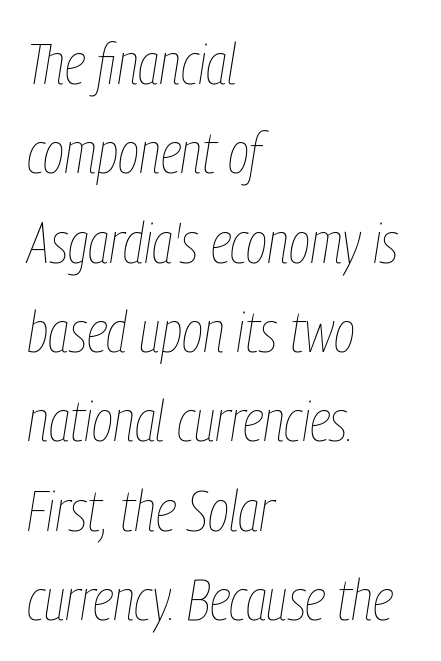
Which margin do the lines hug? The left one — the right edge is uneven. The area under the type is left untouched. Spacing verdict: proportional, widths tailored to each character. The face used here has a pronounced slope to its letters. Inter-character spacing is left at the font's built-in metrics.
